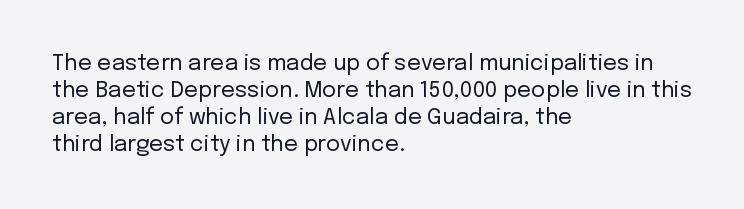
Honestly, the letter spacing is just normal — you wouldn't notice it. A student would call this left alignment; a typographer would say flush left, rag right. The font sits on the lighter half of the weight spectrum, regular included. Just letters on the line, the space beneath them empty.
